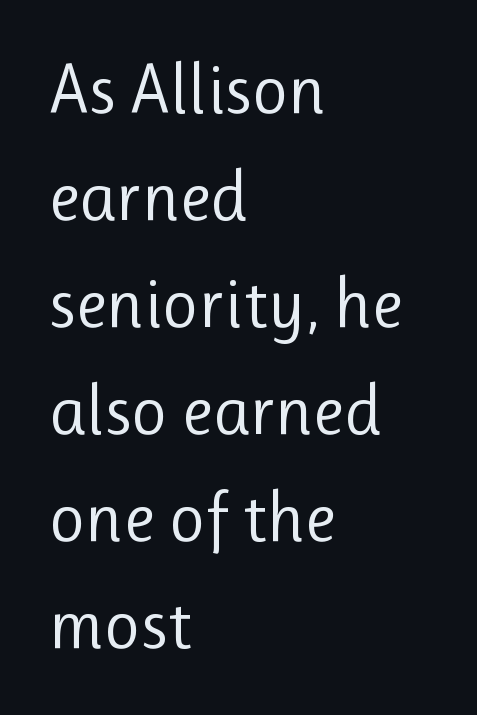
{"serif": "no", "italic": "no", "bold": "no", "weight": "regular", "width": "normal", "stroke_contrast": "low", "x_height": "medium", "monospaced": "no", "underline": "no", "align": "left", "line_spacing": "normal", "line_spacing_ratio": 1.53, "letter_spacing": "normal", "letter_spacing_em": 0.0, "glyph_px": 70}
